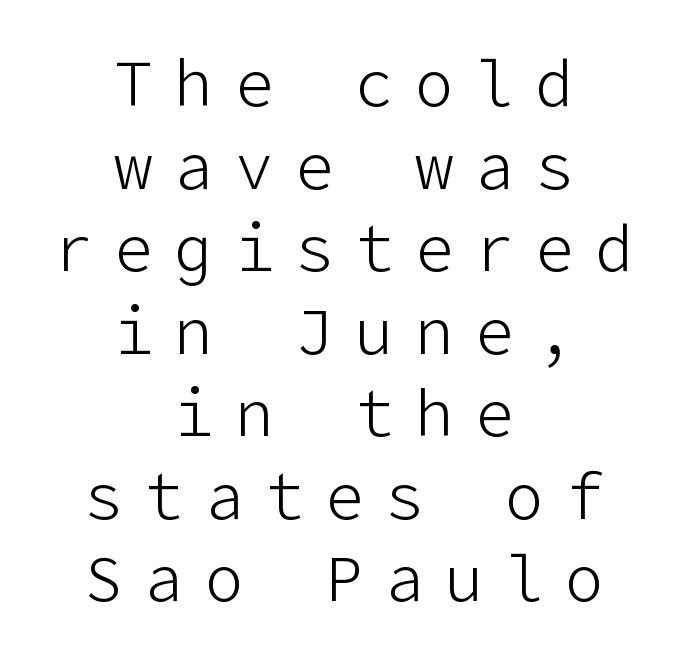
The image shows 64 px light sans-serif type, upright; set centered, normal line spacing (1.29x), unusually wide letter spacing (+0.34 em), not underlined; low stroke contrast and a medium x-height.
